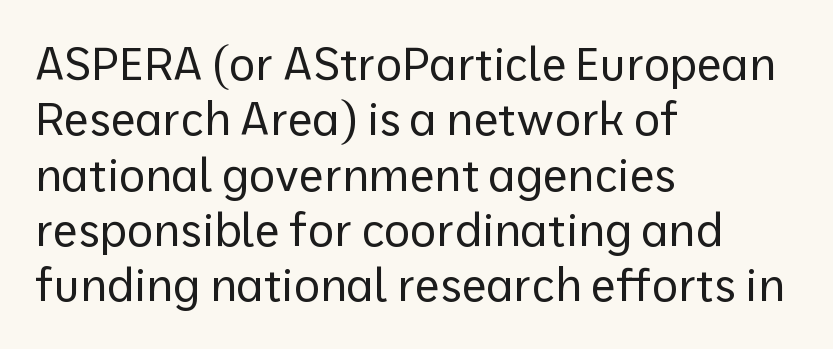
A typesetter would label this face a sans. Layout note: lines flush left. Honestly, the letter spacing is just normal — you wouldn't notice it. The letters look calm and open, with moderate or lighter stems. Is this a fixed-width face? No — the glyphs have proportional, varying widths.
